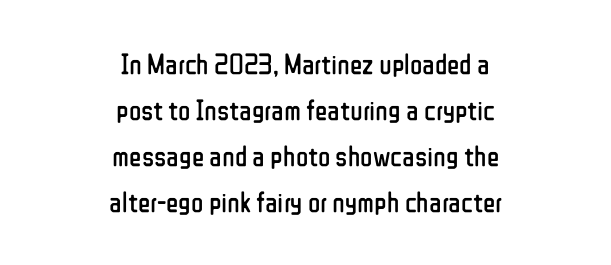
Alignment: centered. Words float on clear page, feet unadorned. A light-to-regular cut is what we see here. The typeface chosen for these lines omits serifs. You can tell it's not italic because the verticals are truly vertical.
